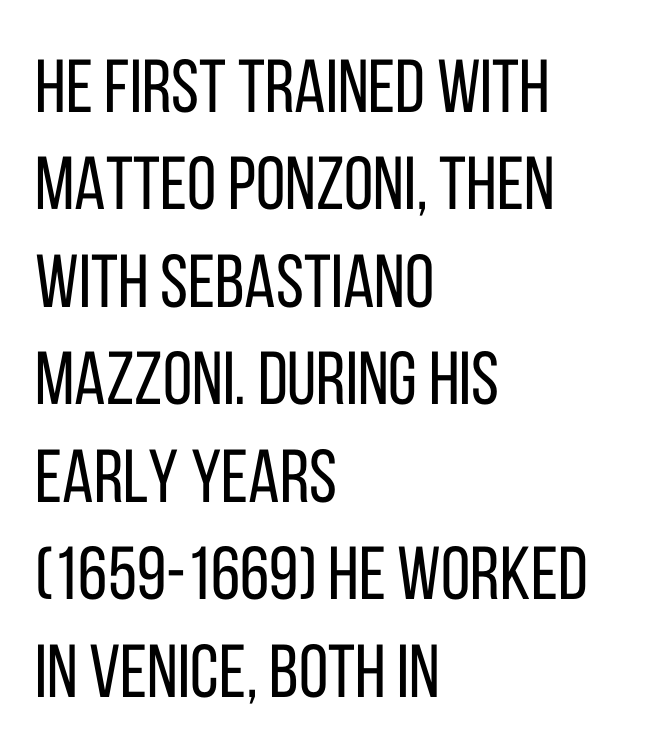
This rendering features lettering with no underline. No italicization has been applied; the sample stays upright. Standard letterfit; no display-style spreading of the glyphs. One glance says typical: line gaps are just what's usual.
